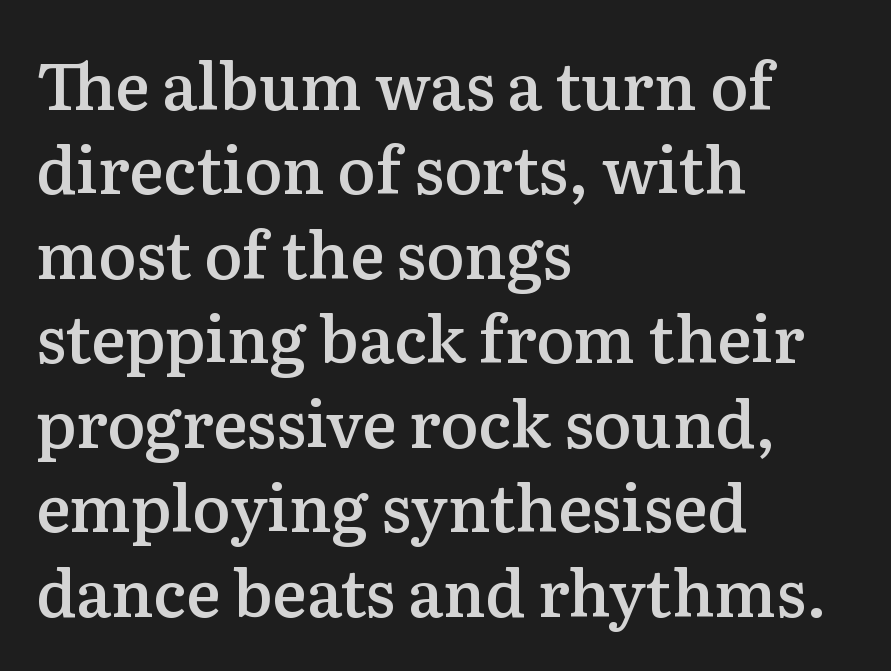
{"serif": "yes", "italic": "no", "bold": "semi", "weight": "semibold", "width": "normal", "stroke_contrast": "medium", "x_height": "medium", "monospaced": "no", "underline": "no", "align": "left", "line_spacing": "normal", "line_spacing_ratio": 1.32, "letter_spacing": "normal", "letter_spacing_em": 0.0, "glyph_px": 64}
